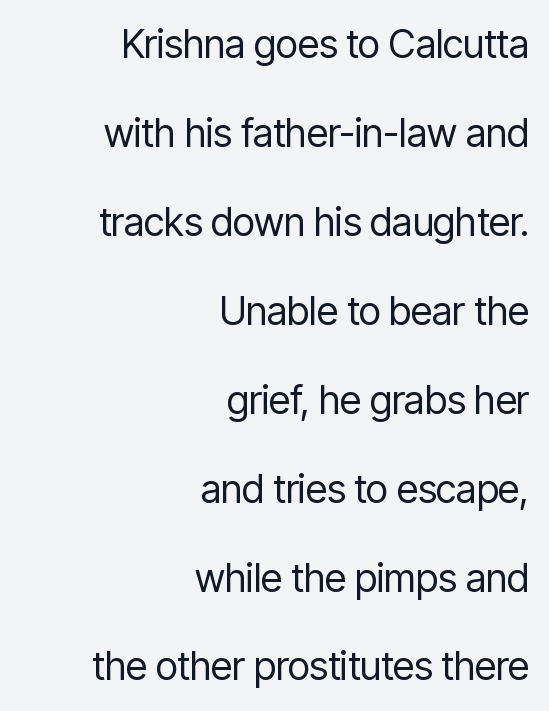
The image shows 39 px regular-weight, condensed sans-serif type, upright; set right-aligned, loose line spacing (2.28x), normal letter spacing, not underlined; low stroke contrast and a medium x-height.
